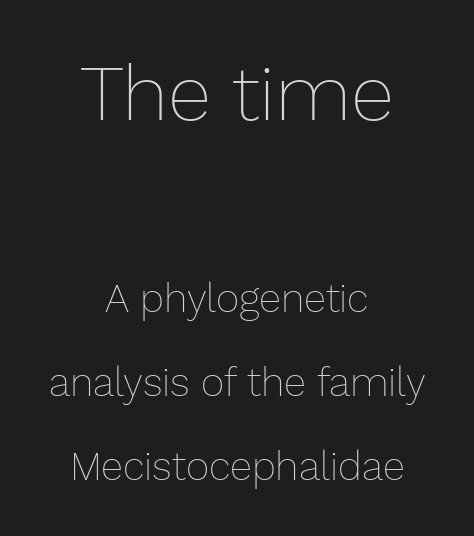
The face used here is proportionally spaced, like ordinary book or web type. Characters remain perfectly vertical along every line. The designer dialed line spacing up above the default. These lines are centered, leaving both edges ragged.
